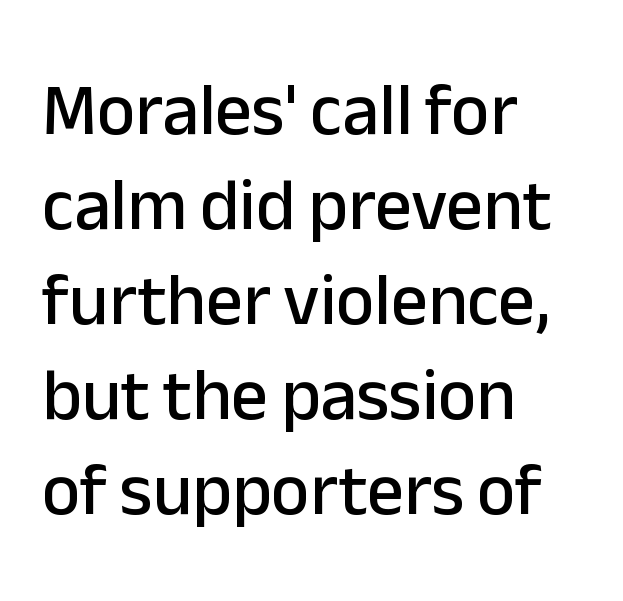
Q: Is the text italic (slanted)? A: No, it is upright.
Q: Is the typeface a serif or a sans-serif typeface? A: Sans-serif.
Q: Is the text underlined? A: No.
Q: How is the paragraph aligned? A: Left-aligned.
Q: Is the spacing between letters normal or unusually wide? A: Normal.
Q: Is the spacing between lines tight, normal or loose? A: Normal.
Q: Width (condensed, normal, or wide)? A: Normal.
Q: Stroke contrast? A: Low.
Q: x-height? A: Medium.
Q: Monospaced? A: No.
